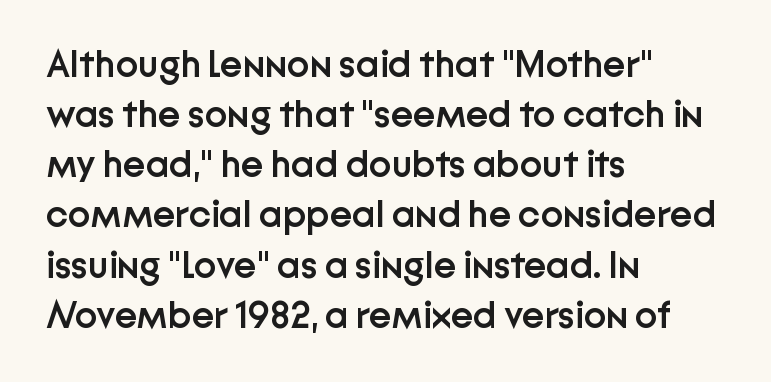
{"serif": "no", "italic": "no", "bold": "semi", "weight": "semibold", "width": "normal", "stroke_contrast": "low", "x_height": "medium", "monospaced": "no", "underline": "no", "align": "left", "line_spacing": "normal", "line_spacing_ratio": 1.32, "letter_spacing": "normal", "letter_spacing_em": 0.0, "glyph_px": 38}
